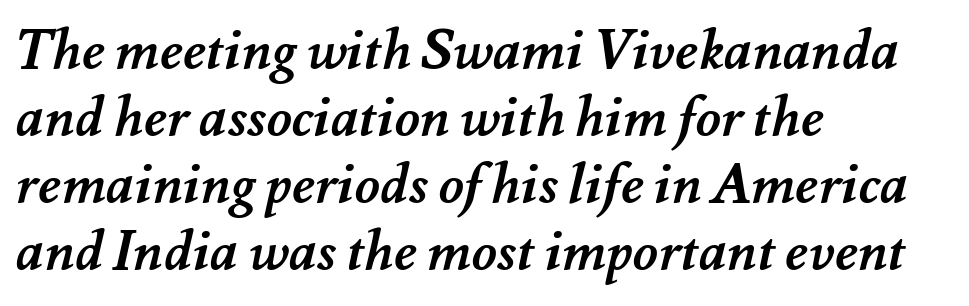
{"bold": "yes", "weight": "semibold", "width": "normal", "stroke_contrast": "medium", "x_height": "small", "monospaced": "no", "underline": "no", "align": "left", "line_spacing_ratio": 1.22, "letter_spacing": "normal", "letter_spacing_em": 0.0, "glyph_px": 55}
